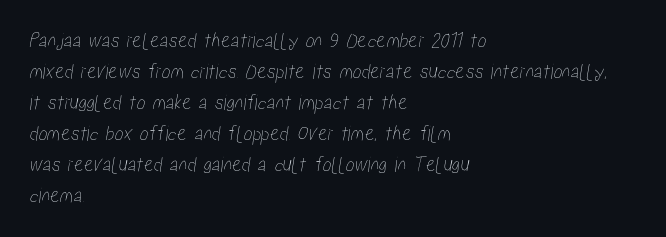
In CSS terms this would be text-align: left. Type without underlining. Does the leading feel generous? No, just average. Does extra space separate the letters? No, they use regular spacing.
